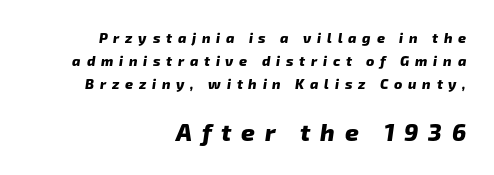
Is there much room between lines? A standard amount, neither cramped nor airy. Type size steps up from the first block to the second. The area under the type is left untouched. Short note: letters widely spaced.
